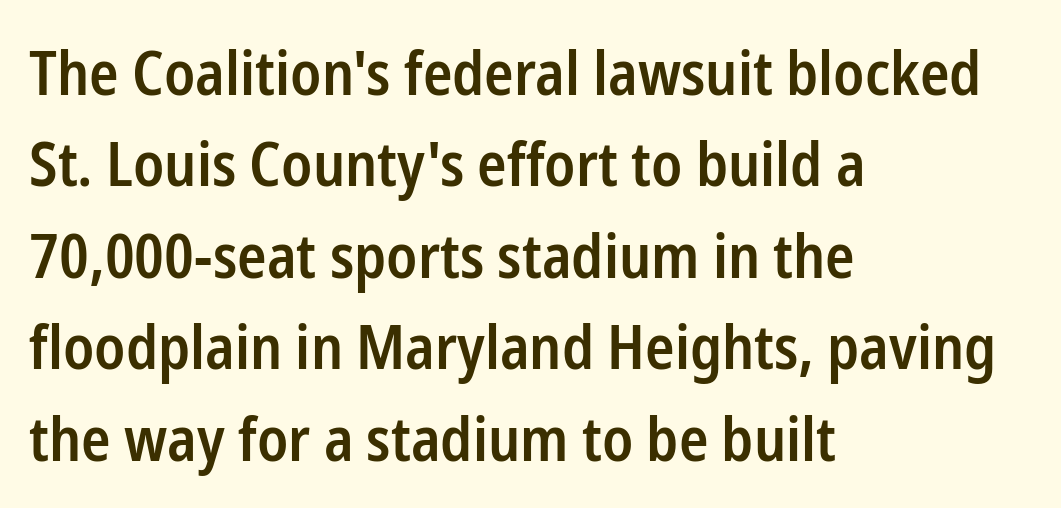
The leading is moderate, giving the passage an even texture. Anything drawn beneath the words? Only blank space. To sum up the face: it is a sans, with no serifs. A bit beefed up — I'd call it semibold rather than bold. How are the letters spaced? Ordinarily, with no added tracking.
